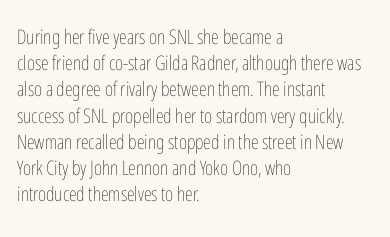
No chunkiness to these letters — they're not bold. Alignment: flush left. Do the letters lean? They stand straight. Horizontal bands of white between lines are of average thickness. Has an underline been added? It has not. Is the letter spacing exaggerated? No — it looks like the ordinary default.
